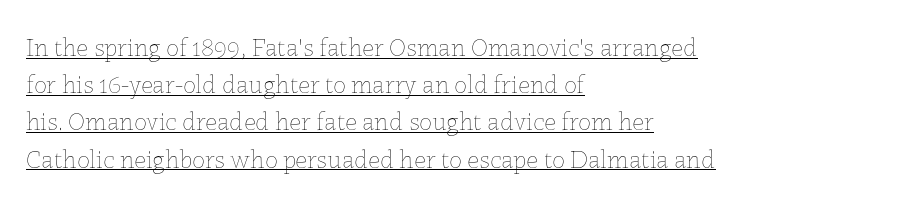
The image shows 26 px text type, upright; set left-aligned, normal line spacing (1.43x), normal letter spacing, underlined.
